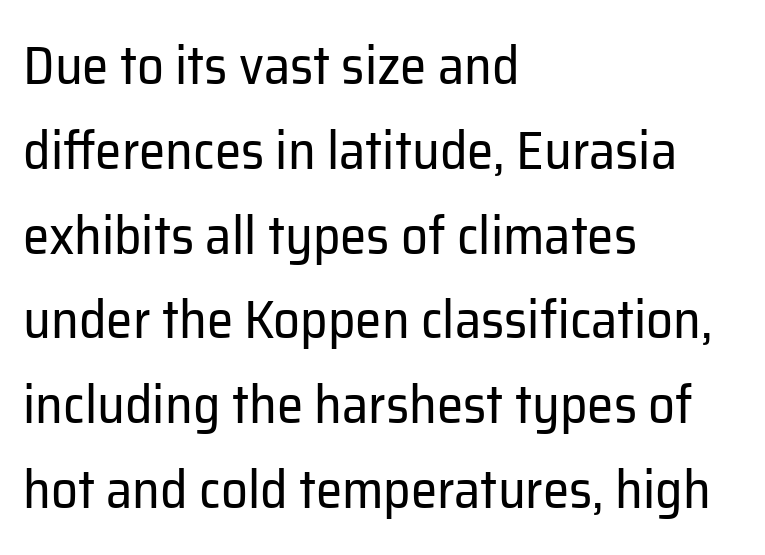
This is not heavy type; no bold has been used. It's the straight-up-and-down kind of type. What stands out about the letter spacing? Nothing — it is the standard amount. Spacing verdict: proportional, widths tailored to each character. Nobody drew a line under any word here. Unlike a traditional serif, this face leaves its strokes unadorned.
